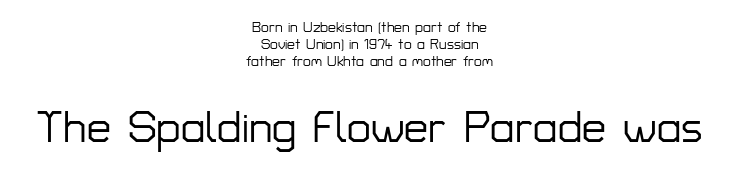
Q: Is the text italic (slanted)? A: No, it is upright.
Q: Is the typeface a serif or a sans-serif typeface? A: Sans-serif.
Q: Is the text underlined? A: No.
Q: How is the paragraph aligned? A: Centered.
Q: Is the spacing between letters normal or unusually wide? A: Normal.
Q: Which block of text is set in a larger size, the first (top) or the second (bottom)? A: The second (bottom) one.
Q: Width (condensed, normal, or wide)? A: Normal.
Q: Stroke contrast? A: Low.
Q: x-height? A: Medium.
Q: Monospaced? A: No.
